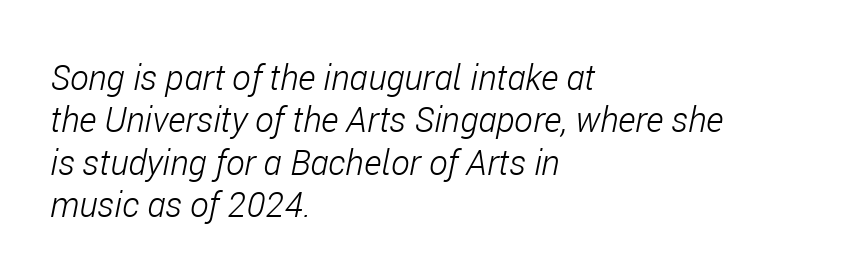
Q: Is the text bold? A: No.
Q: Is the text italic (slanted)? A: Yes, it leans right by about 11 degrees.
Q: Is the text underlined? A: No.
Q: How is the paragraph aligned? A: Left-aligned.
Q: Is the spacing between letters normal or unusually wide? A: Normal.
Q: Width (condensed, normal, or wide)? A: Condensed.
Q: Stroke contrast? A: Low.
Q: x-height? A: Medium.
Q: Monospaced? A: No.
